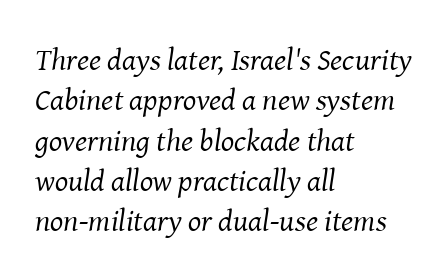
{"serif": "yes", "italic": "yes", "lean": "right", "slant_degrees": 8, "bold": "no", "weight": "regular", "width": "normal", "stroke_contrast": "medium", "x_height": "medium", "monospaced": "no", "underline": "no", "align": "left", "line_spacing": "normal", "line_spacing_ratio": 1.3, "letter_spacing": "normal", "letter_spacing_em": 0.0, "glyph_px": 31}
